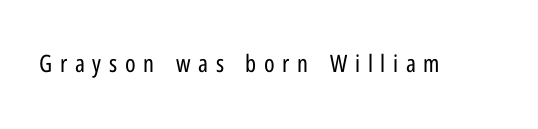
The image shows 24 px text type, upright; set unusually wide letter spacing (+0.32 em), not underlined.
